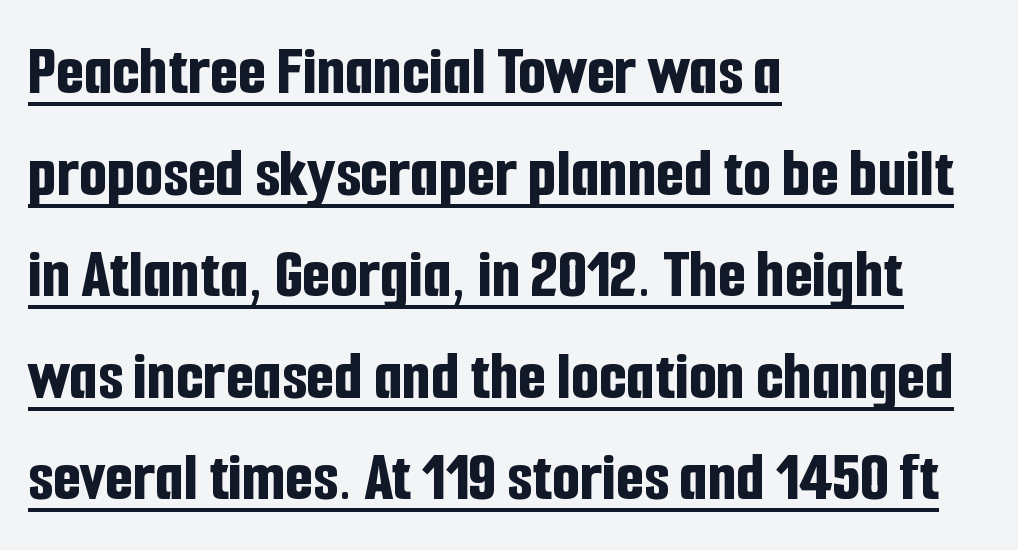
The image shows 72 px bold, condensed sans-serif type, upright; set left-aligned, normal line spacing (1.41x), normal letter spacing, underlined; low stroke contrast and a medium x-height.
